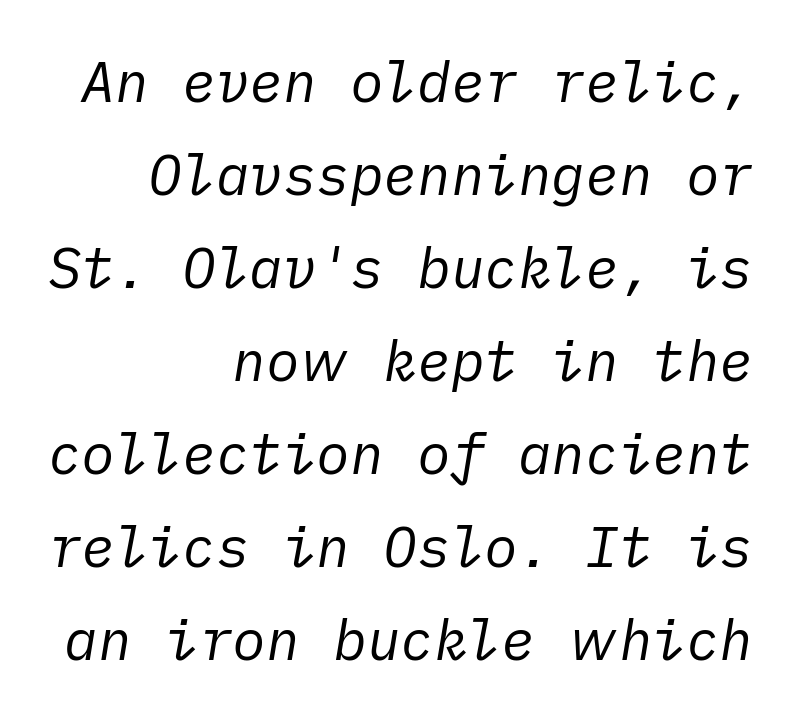
{"italic": "yes", "lean": "right", "slant_degrees": 10, "bold": "no", "weight": "regular", "width": "normal", "stroke_contrast": "low", "x_height": "medium", "underline": "no", "align": "right", "line_spacing": "normal", "line_spacing_ratio": 1.66, "letter_spacing": "normal", "letter_spacing_em": 0.0, "glyph_px": 56}
